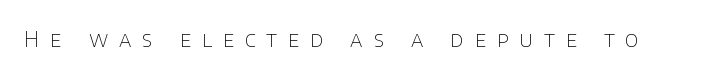
Decoration check: the copy has no underline. Posture: straight, roman, zero tilt. Characters follow at a spacing far wider than the type designer built in. The strokes carry an ordinary text weight at most.
